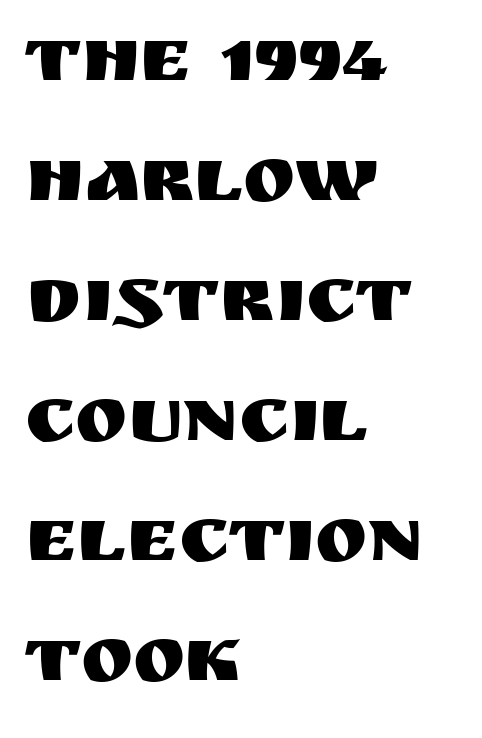
{"serif": "no", "italic": "no", "width": "normal", "stroke_contrast": "medium", "x_height": "large", "monospaced": "no", "underline": "no", "align": "left", "line_spacing": "normal", "line_spacing_ratio": 1.52, "letter_spacing": "normal", "letter_spacing_em": 0.0, "glyph_px": 79}
